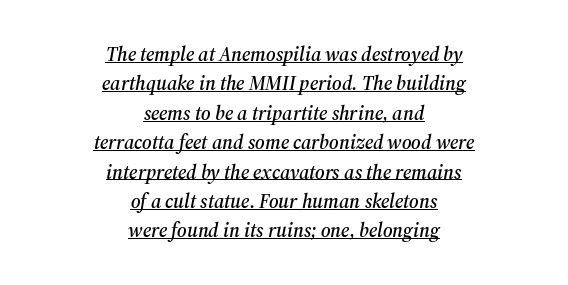
Style check: oblique. There is no visible air inserted between adjacent glyphs. The string is rendered with underlining switched on. Evenly set lines give the paragraph a standard silhouette. Horizontally, the lines are justified to the midpoint only.
